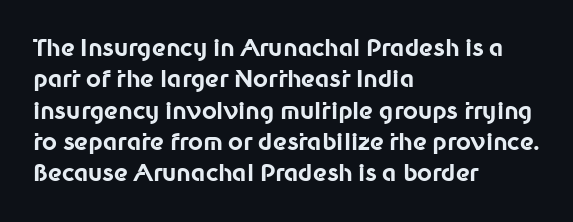
The image shows 23 px bold type, upright; set left-aligned, normal line spacing (1.36x), normal letter spacing, not underlined.
